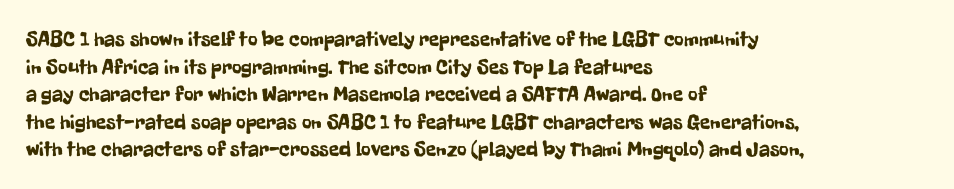
Q: Is the text italic (slanted)? A: No, it is upright.
Q: Is the text underlined? A: No.
Q: How is the paragraph aligned? A: Left-aligned.
Q: Is the spacing between letters normal or unusually wide? A: Normal.
Q: Is the spacing between lines tight, normal or loose? A: Normal.
